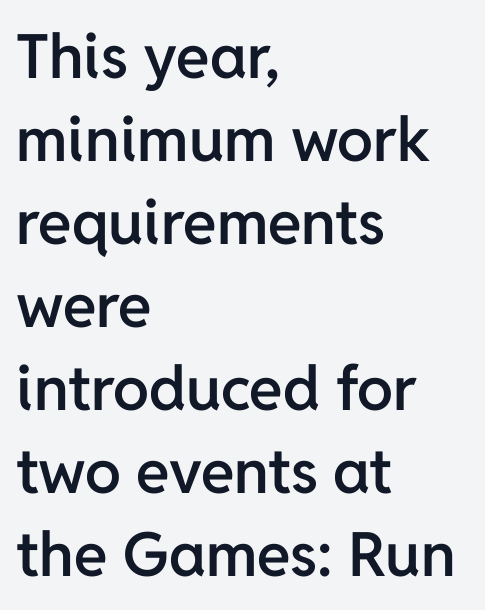
{"serif": "no", "italic": "no", "bold": "semi", "weight": "semibold", "width": "normal", "stroke_contrast": "low", "x_height": "medium", "monospaced": "no", "underline": "no", "align": "left", "line_spacing": "normal", "line_spacing_ratio": 1.36, "letter_spacing": "normal", "letter_spacing_em": 0.0, "glyph_px": 61}
